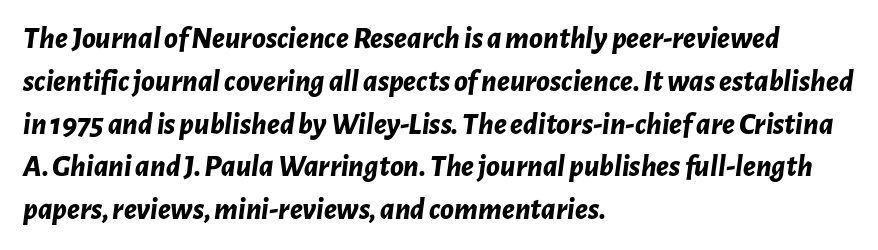
The image shows 31 px bold type, italic (leaning right); set left-aligned, normal line spacing (1.38x), normal letter spacing, not underlined; low stroke contrast and a medium x-height.
